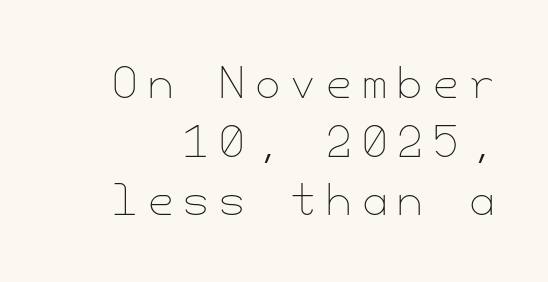
Decoration check: the copy has no underline. Italic: no, the glyphs are upright roman. Stroke mass is kept to a normal reading level or below. The face used here is rendered with a markedly widened letterfit.
